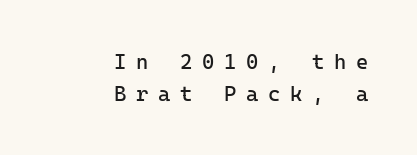
No chunkiness to these letters — they're not bold. Reading down the column, the eye jumps a familiar distance to each next line. Anything drawn beneath the words? Only blank space. A flush-right, rag-left setting is used for this passage. Ascenders rise straight up at ninety degrees. Each word looks stretched out because of the extra space between its letters.
